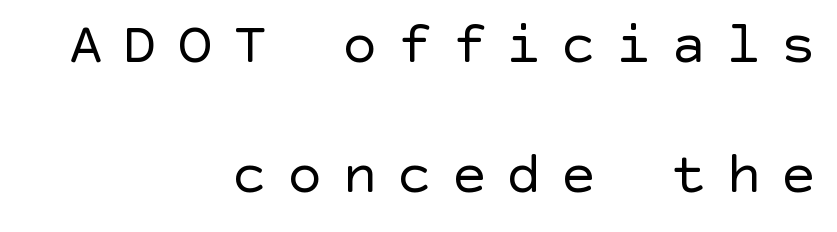
The image shows 59 px regular-weight sans-serif type, upright; set right-aligned, loose line spacing (2.2x), unusually wide letter spacing (+0.33 em), not underlined; a large x-height.
